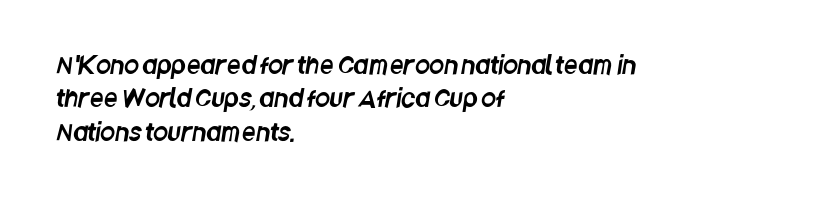
Q: Is the text underlined? A: No.
Q: How is the paragraph aligned? A: Left-aligned.
Q: Is the spacing between letters normal or unusually wide? A: Normal.
Q: Is the spacing between lines tight, normal or loose? A: Normal.
